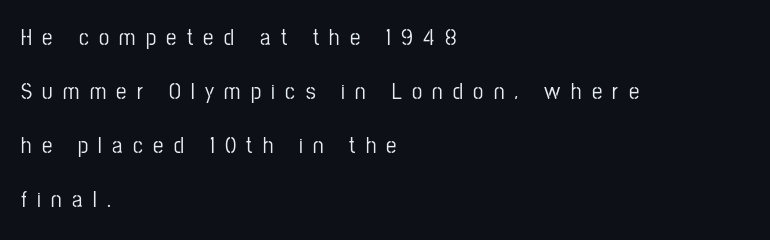
{"italic": "no", "underline": "no", "align": "left", "line_spacing": "loose", "line_spacing_ratio": 2.35, "letter_spacing": "wide", "letter_spacing_em": 0.45, "glyph_px": 23}
